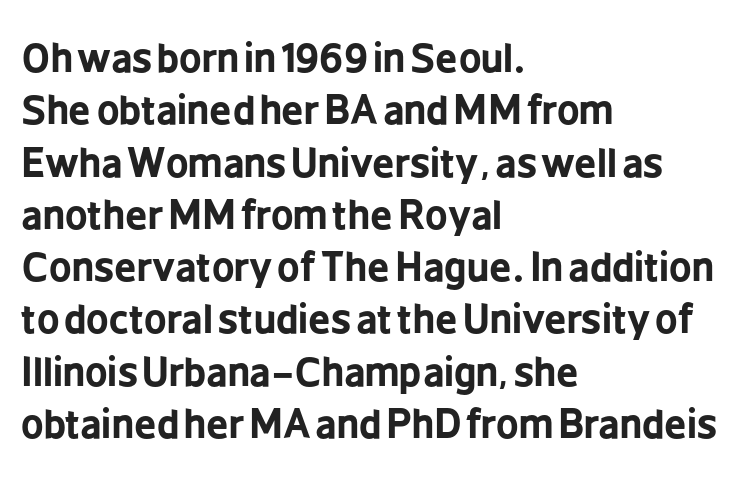
The image shows 39 px bold, condensed sans-serif type, upright; set left-aligned, normal line spacing (1.34x), normal letter spacing, not underlined; low stroke contrast and a medium x-height.
